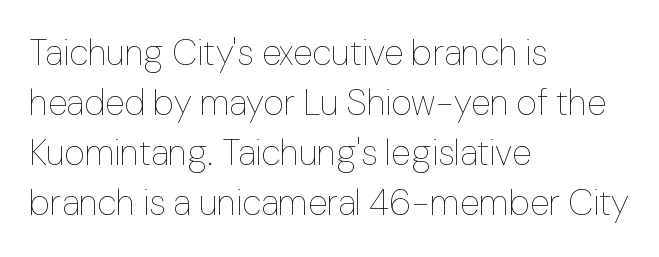
{"italic": "no", "bold": "no", "weight": "thin", "width": "normal", "stroke_contrast": "low", "x_height": "medium", "monospaced": "no", "underline": "no", "align": "left", "line_spacing": "normal", "line_spacing_ratio": 1.39, "letter_spacing": "normal", "letter_spacing_em": 0.0, "glyph_px": 36}
